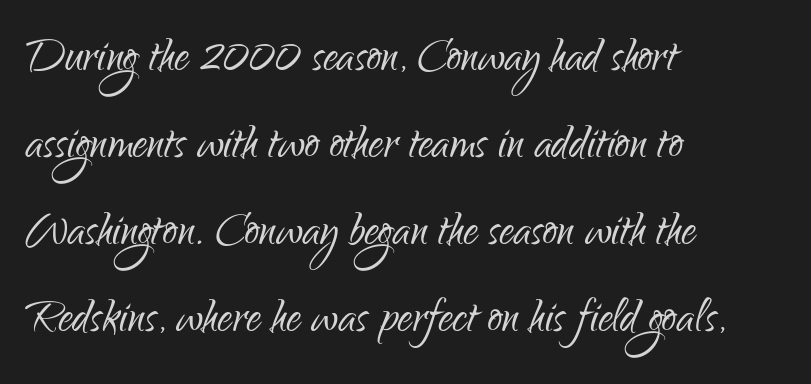
Q: Is the text bold? A: No.
Q: Is the text italic (slanted)? A: Yes.
Q: Is the typeface a serif or a sans-serif typeface? A: Sans-serif.
Q: Is the text underlined? A: No.
Q: How is the paragraph aligned? A: Left-aligned.
Q: Is the spacing between letters normal or unusually wide? A: Normal.
Q: Is the spacing between lines tight, normal or loose? A: Normal.
Q: Width (condensed, normal, or wide)? A: Condensed.
Q: Stroke contrast? A: Low.
Q: x-height? A: Small.
Q: Monospaced? A: No.
